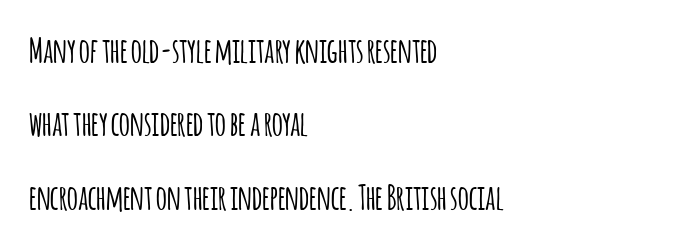
{"serif": "no", "italic": "no", "width": "condensed", "stroke_contrast": "low", "x_height": "large", "monospaced": "no", "underline": "no", "align": "left", "line_spacing": "loose", "line_spacing_ratio": 2.16, "letter_spacing": "normal", "letter_spacing_em": 0.0, "glyph_px": 34}
